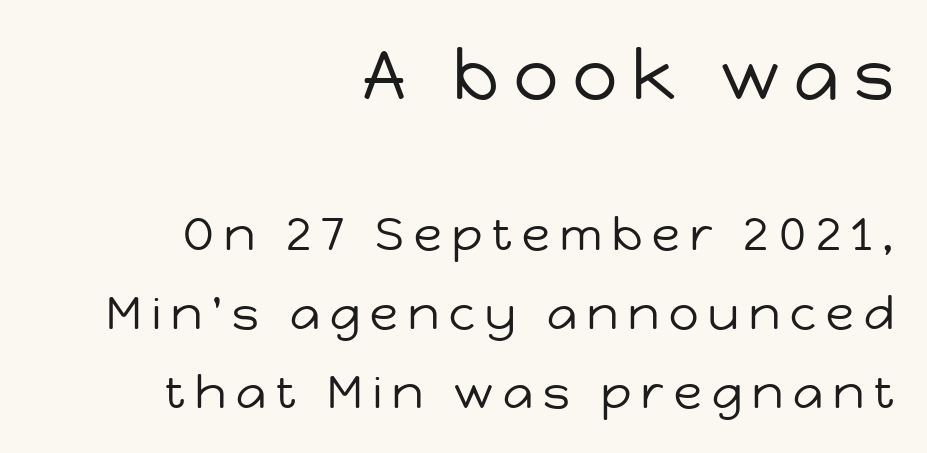
{"serif": "no", "italic": "no", "bold": "no", "weight": "regular", "width": "normal", "stroke_contrast": "low", "x_height": "medium", "monospaced": "no", "underline": "no", "align": "right", "line_spacing_ratio": 1.71, "letter_spacing": "wide", "letter_spacing_em": 0.22, "larger_block": "first", "size_ratio": 1.5, "glyph_px": 69}
